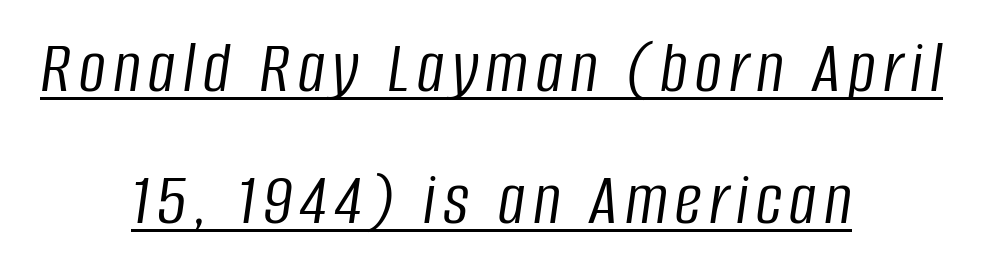
The specimen reads as italic at a glance. Horizontal alignment here is central, giving a formal, balanced look. Each letter keeps its own natural width here, so spacing adapts to shape. The face looks like a standard text weight, possibly lighter.
